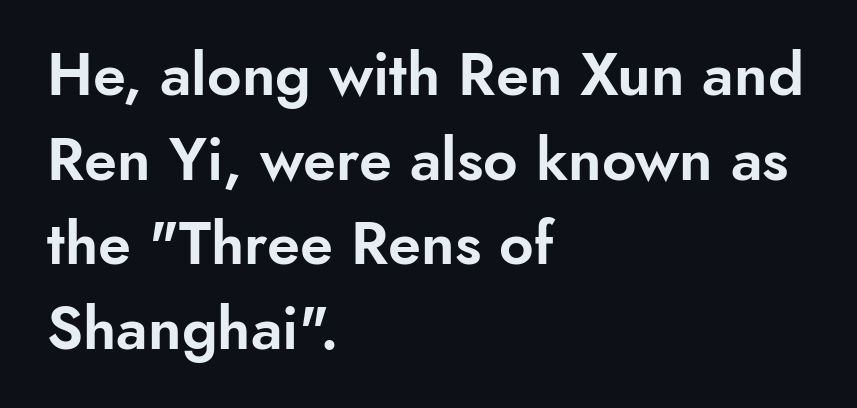
{"serif": "no", "italic": "no", "width": "normal", "stroke_contrast": "low", "x_height": "small", "monospaced": "no", "underline": "no", "align": "left", "line_spacing": "normal", "line_spacing_ratio": 1.41, "letter_spacing": "normal", "letter_spacing_em": 0.0, "glyph_px": 60}
